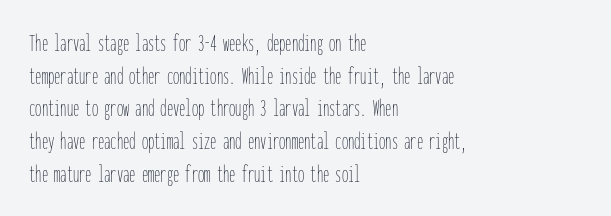
{"italic": "no", "bold": "no", "underline": "no", "align": "left", "line_spacing": "normal", "line_spacing_ratio": 1.31, "letter_spacing": "normal", "letter_spacing_em": 0.0, "glyph_px": 25}
